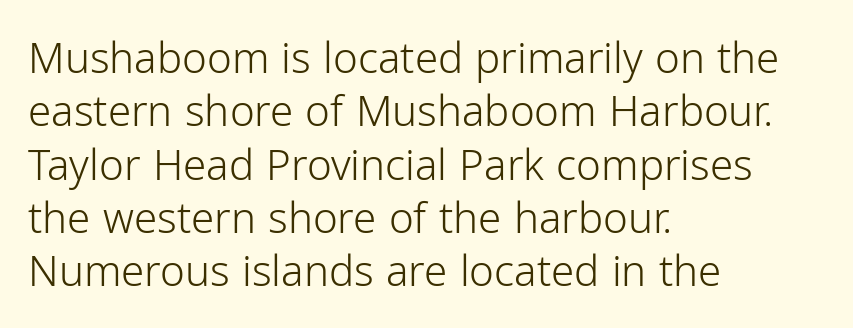
Students, observe: this is what conventionally led text looks like. Is the letter spacing exaggerated? No — it looks like the ordinary default. Classification — sans serif. The rendering uses natural spacing where letterforms have individual widths. Bare-footed words on every line.
